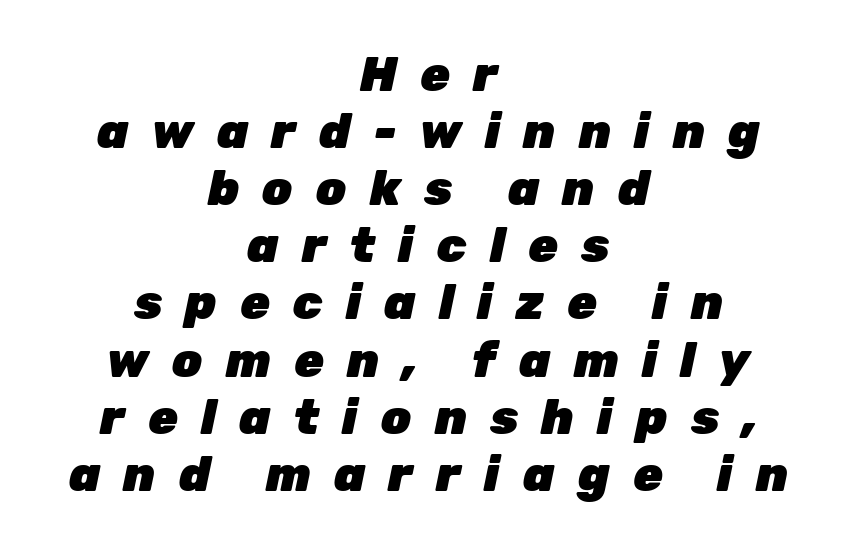
The image shows 48 px heavy type, italic (leaning right); set centered, line spacing 1.19x, unusually wide letter spacing (+0.48 em), not underlined; low stroke contrast and a medium x-height.
